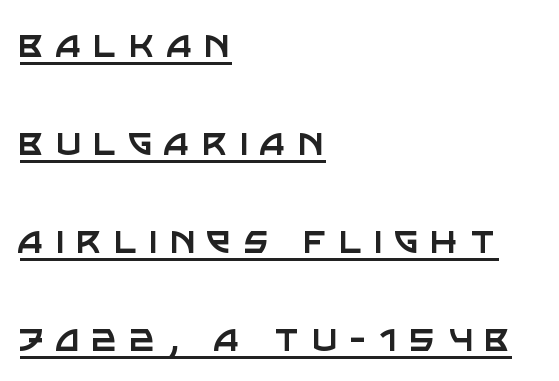
The image shows 44 px regular-weight sans-serif type, upright; set left-aligned, loose line spacing (2.23x), unusually wide letter spacing (+0.27 em), underlined; low stroke contrast and a large x-height.
